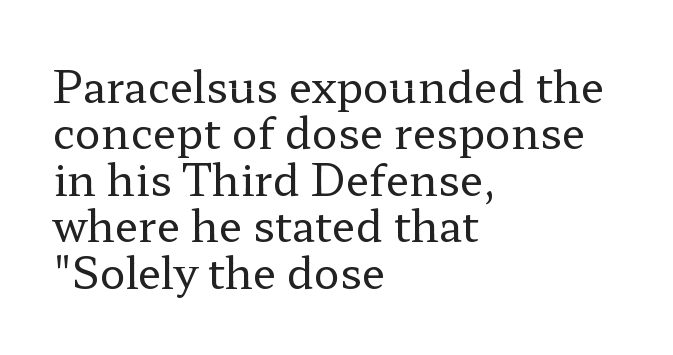
The image shows 43 px regular-weight, wide serif type, upright; set left-aligned, tight line spacing (1.08x), normal letter spacing, not underlined; low stroke contrast and a medium x-height.
